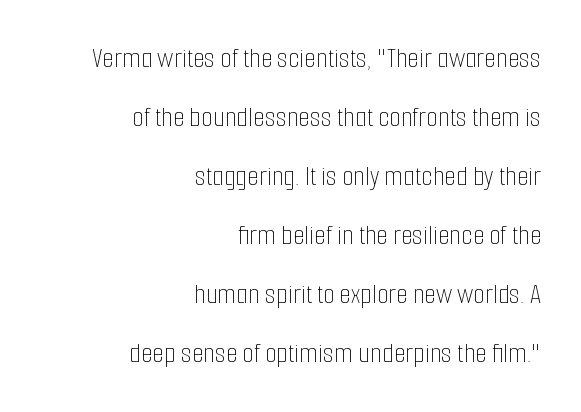
The image shows 30 px thin, condensed type, upright; set right-aligned, loose line spacing (1.97x), normal letter spacing, not underlined; low stroke contrast and a medium x-height.
